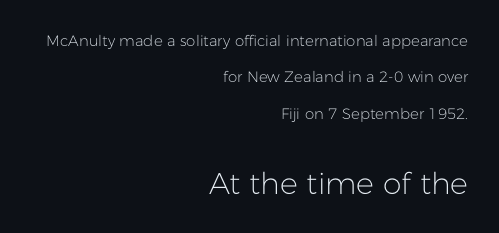
{"serif": "no", "italic": "no", "bold": "no", "weight": "light", "width": "normal", "stroke_contrast": "low", "x_height": "medium", "monospaced": "no", "underline": "no", "align": "right", "line_spacing": "loose", "line_spacing_ratio": 2.42, "letter_spacing": "normal", "letter_spacing_em": 0.0, "larger_block": "second", "size_ratio": 2.0, "glyph_px": 30}
